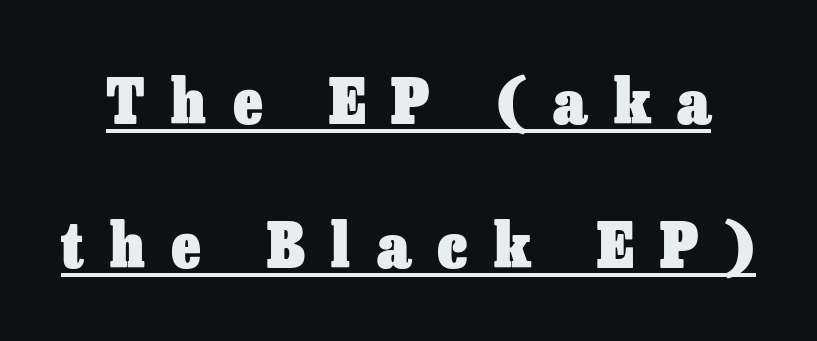
{"italic": "no", "bold": "yes", "weight": "heavy", "width": "normal", "stroke_contrast": "low", "x_height": "medium", "monospaced": "no", "underline": "yes", "line_spacing": "loose", "line_spacing_ratio": 2.32, "letter_spacing": "wide", "letter_spacing_em": 0.43, "glyph_px": 62}
